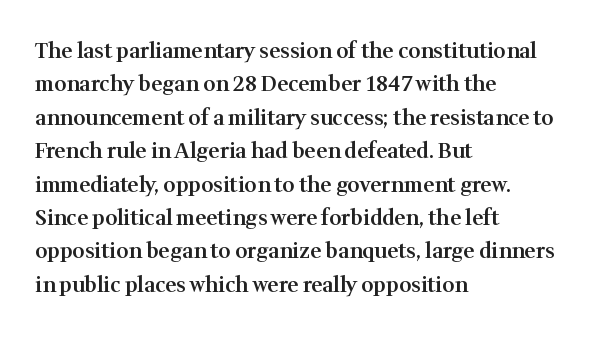
The image shows 21 px text type, upright; set left-aligned, normal line spacing (1.59x), normal letter spacing, not underlined.
